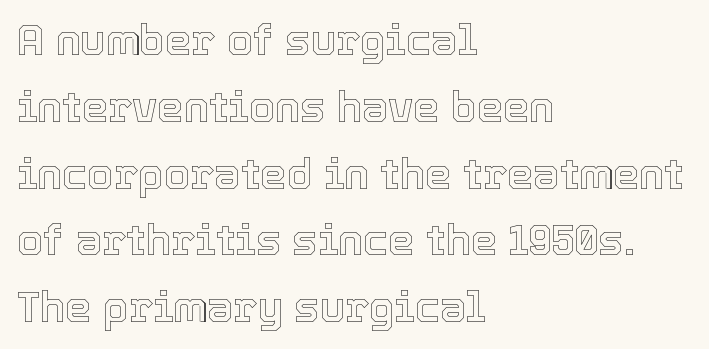
Q: Is the text italic (slanted)? A: No, it is upright.
Q: Is the text underlined? A: No.
Q: How is the paragraph aligned? A: Left-aligned.
Q: Is the spacing between letters normal or unusually wide? A: Normal.
Q: Is the spacing between lines tight, normal or loose? A: Normal.
Q: Width (condensed, normal, or wide)? A: Normal.
Q: x-height? A: Medium.
Q: Monospaced? A: No.
